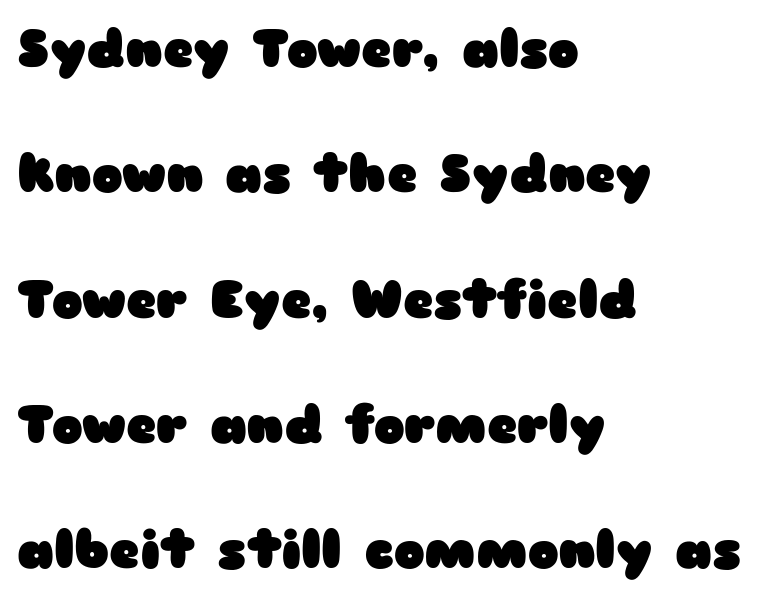
Proportional: the letters do not fall into vertical columns. Designer's note — italics off, roman on. Line spacing here is loose. Caption: standard tracking, unaltered. The passage shown is emphatically bold.
